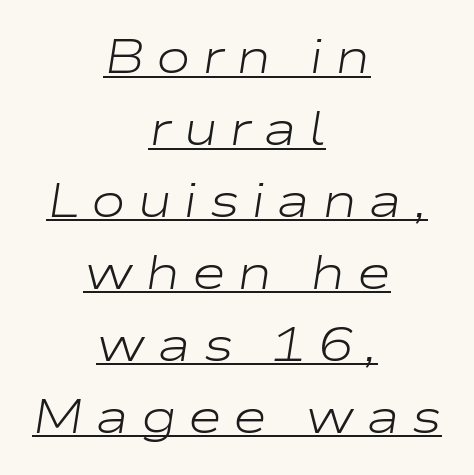
The strokes carry an ordinary text weight at most. These lines have a slow, spaced-out rhythm from letter to letter. These lines are rendered in a variable-pitch font. This sample carries an underscore along the baseline area. Layout note: lines centered. Compared with typical paragraphs, the rows here are spaced about the same.
